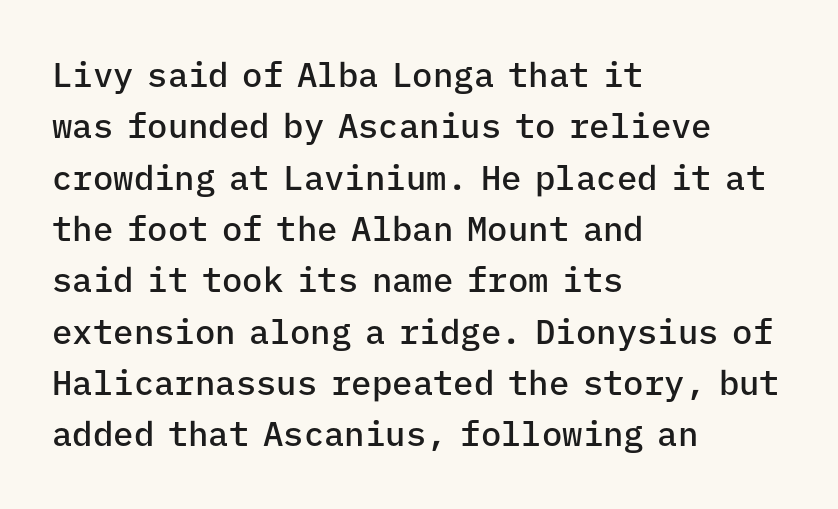
Q: Is the text bold? A: Semi-bold.
Q: Is the text italic (slanted)? A: No, it is upright.
Q: Is the typeface a serif or a sans-serif typeface? A: Sans-serif.
Q: Is the text underlined? A: No.
Q: How is the paragraph aligned? A: Left-aligned.
Q: Is the spacing between letters normal or unusually wide? A: Normal.
Q: Is the spacing between lines tight, normal or loose? A: Normal.
Q: Width (condensed, normal, or wide)? A: Normal.
Q: Stroke contrast? A: Low.
Q: x-height? A: Medium.
Q: Monospaced? A: Yes.
